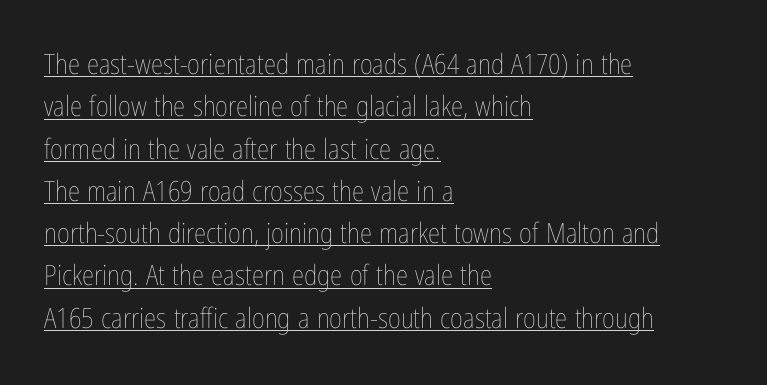
Q: Is the text bold? A: No.
Q: Is the text italic (slanted)? A: No, it is upright.
Q: Is the text underlined? A: Yes.
Q: How is the paragraph aligned? A: Left-aligned.
Q: Is the spacing between letters normal or unusually wide? A: Normal.
Q: Is the spacing between lines tight, normal or loose? A: Normal.
Q: Width (condensed, normal, or wide)? A: Condensed.
Q: Stroke contrast? A: Low.
Q: x-height? A: Medium.
Q: Monospaced? A: No.
